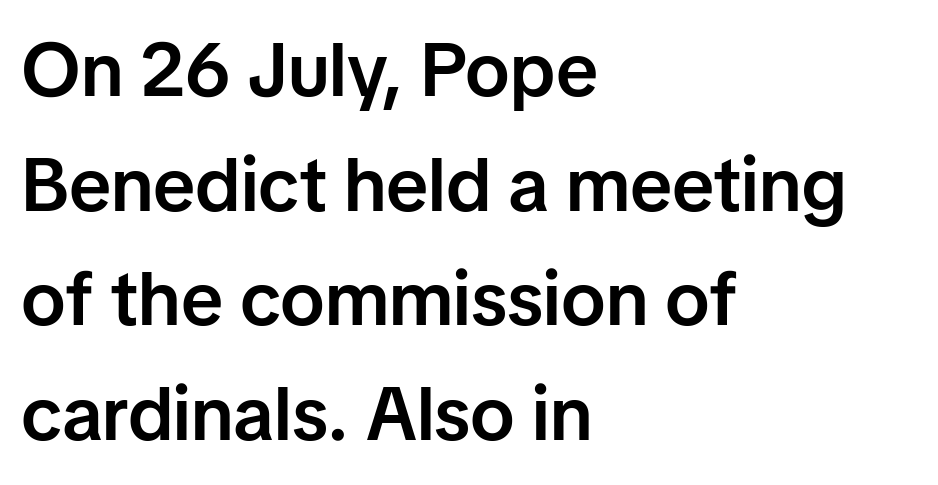
{"serif": "no", "italic": "no", "bold": "semi", "weight": "semibold", "width": "normal", "stroke_contrast": "low", "x_height": "medium", "monospaced": "no", "underline": "no", "align": "left", "line_spacing": "normal", "line_spacing_ratio": 1.53, "letter_spacing": "normal", "letter_spacing_em": 0.0, "glyph_px": 75}
